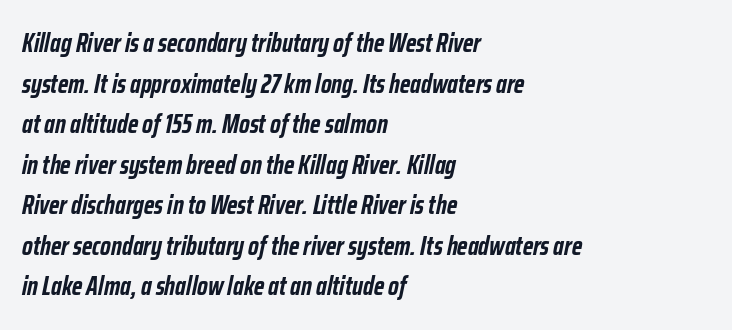
Q: Is the text bold? A: Yes.
Q: Is the text italic (slanted)? A: Yes, it leans right by about 12 degrees.
Q: Is the text underlined? A: No.
Q: How is the paragraph aligned? A: Left-aligned.
Q: Is the spacing between letters normal or unusually wide? A: Normal.
Q: Is the spacing between lines tight, normal or loose? A: Normal.
